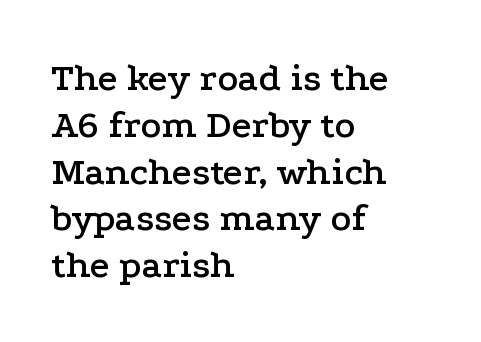
The zone under the glyphs is completely vacant. Nothing unusual about the tracking: characters are spaced as the font intends. The text was rendered using a seriffed face with decorative stroke endings. Style check: upright. Every row of glyphs begins at an identical x-position on the left. This sample has the flowing, uneven cadence of proportional lettering.
